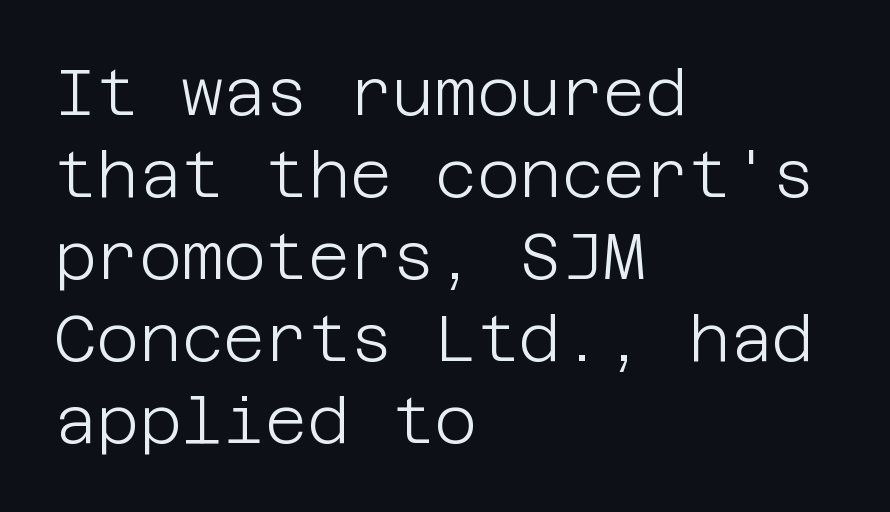
Q: Is the text bold? A: No.
Q: Is the text italic (slanted)? A: No, it is upright.
Q: Is the typeface a serif or a sans-serif typeface? A: Sans-serif.
Q: Is the text underlined? A: No.
Q: How is the paragraph aligned? A: Left-aligned.
Q: Is the spacing between letters normal or unusually wide? A: Normal.
Q: Is the spacing between lines tight, normal or loose? A: Normal.
Q: Width (condensed, normal, or wide)? A: Normal.
Q: Stroke contrast? A: Low.
Q: x-height? A: Large.
